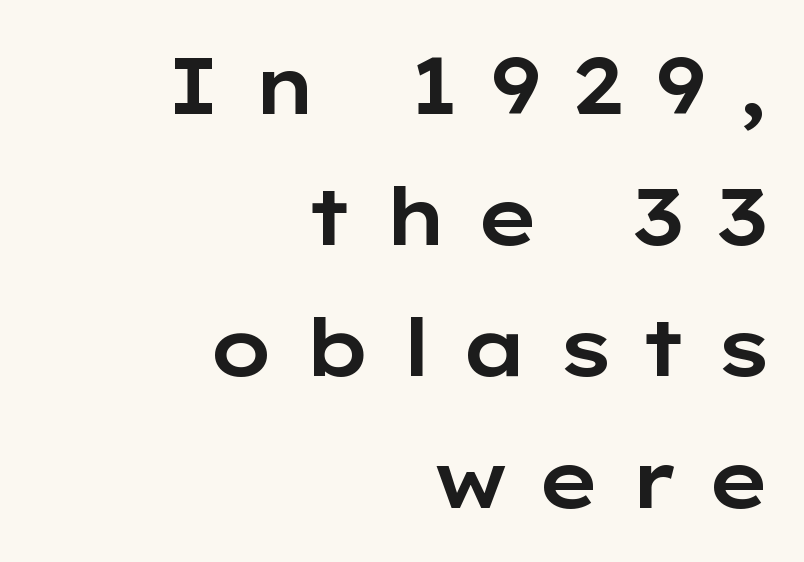
The image shows 80 px wide sans-serif type, upright; set right-aligned, normal line spacing (1.64x), unusually wide letter spacing (+0.35 em), not underlined; low stroke contrast and a medium x-height.
